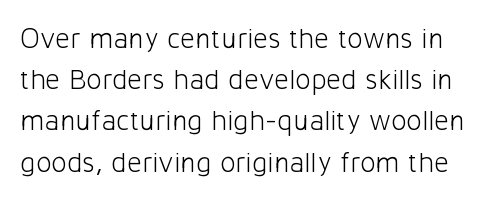
Q: Is the text bold? A: No.
Q: Is the text italic (slanted)? A: No, it is upright.
Q: Is the typeface a serif or a sans-serif typeface? A: Sans-serif.
Q: Is the text underlined? A: No.
Q: Is the spacing between letters normal or unusually wide? A: Normal.
Q: Is the spacing between lines tight, normal or loose? A: Normal.
Q: Width (condensed, normal, or wide)? A: Normal.
Q: Stroke contrast? A: Low.
Q: x-height? A: Medium.
Q: Monospaced? A: No.
